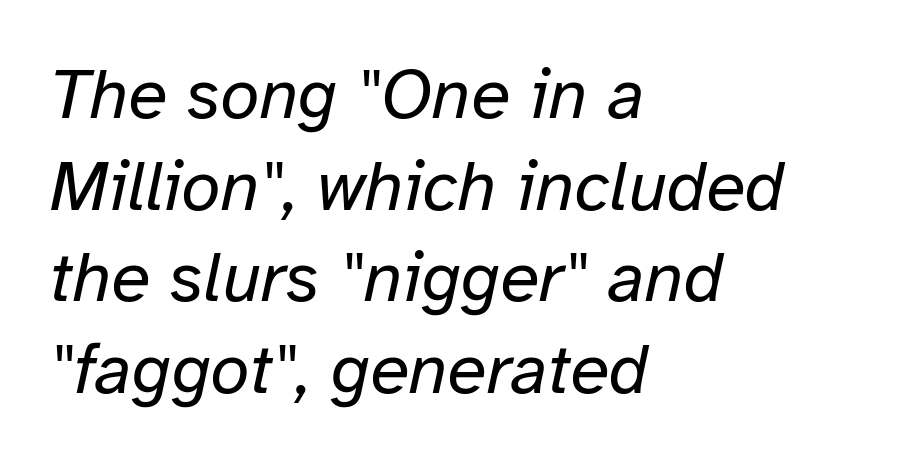
Here the glyphs are tracked normally, forming tight word shapes. The rendering applies a slant to the glyphs. Whoever set this chose a conventional vertical rhythm. One-word summary of the alignment: left.
